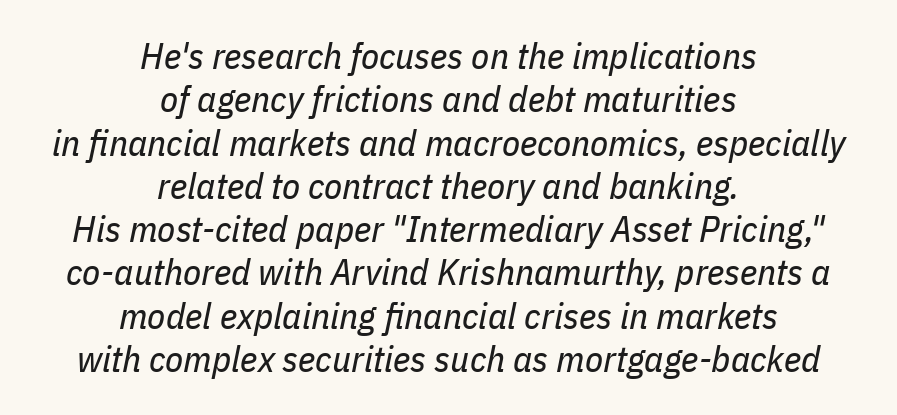
The image shows 37 px regular-weight, condensed type, italic (leaning right); set centered, line spacing 1.17x, normal letter spacing, not underlined; low stroke contrast and a medium x-height.
